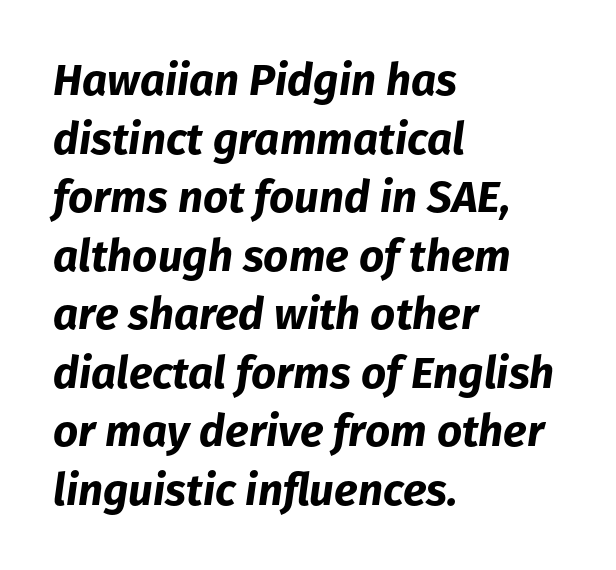
The strip under each line holds only bare page. Look at the stroke-to-counter ratio: heavy, a bold. Caption: standard tracking, unaltered. The rendering uses a moderate line-height, typical for paragraphs. The paragraph shown leans on its left margin.
